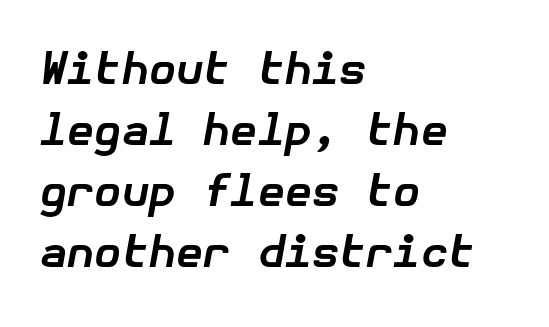
Q: Is the text bold? A: Yes.
Q: Is the text italic (slanted)? A: Yes, it leans right by about 10 degrees.
Q: Is the text underlined? A: No.
Q: How is the paragraph aligned? A: Left-aligned.
Q: Is the spacing between letters normal or unusually wide? A: Normal.
Q: Is the spacing between lines tight, normal or loose? A: Normal.
Q: Width (condensed, normal, or wide)? A: Normal.
Q: Stroke contrast? A: Low.
Q: x-height? A: Medium.
